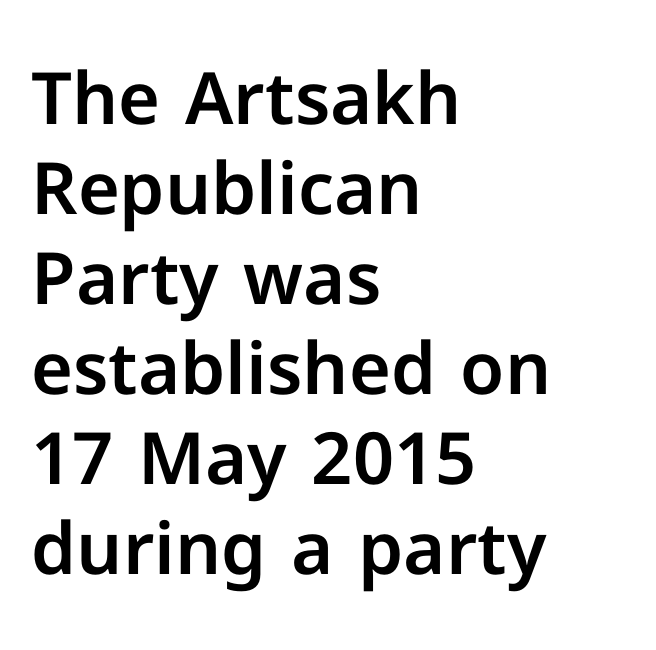
The rendering uses natural spacing where letterforms have individual widths. In terms of letterform style, serifs are entirely absent. The letters stand upright; this is a roman face. The foot of each line stays bare and open. Quick note: interline space is typical.
